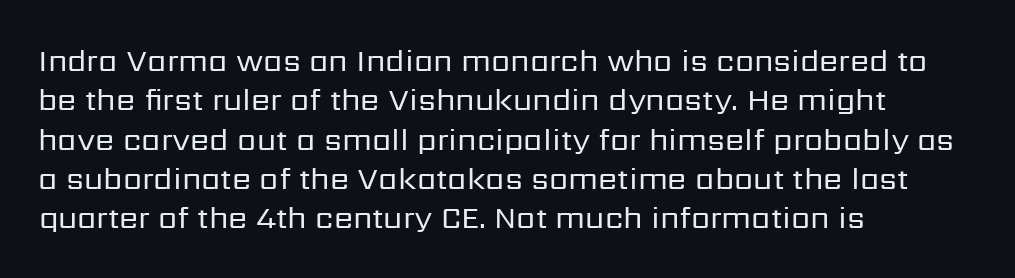
{"serif": "no", "italic": "no", "bold": "no", "weight": "regular", "width": "normal", "stroke_contrast": "low", "x_height": "medium", "monospaced": "no", "underline": "no", "align": "left", "line_spacing": "normal", "line_spacing_ratio": 1.27, "letter_spacing": "normal", "letter_spacing_em": 0.0, "glyph_px": 31}
